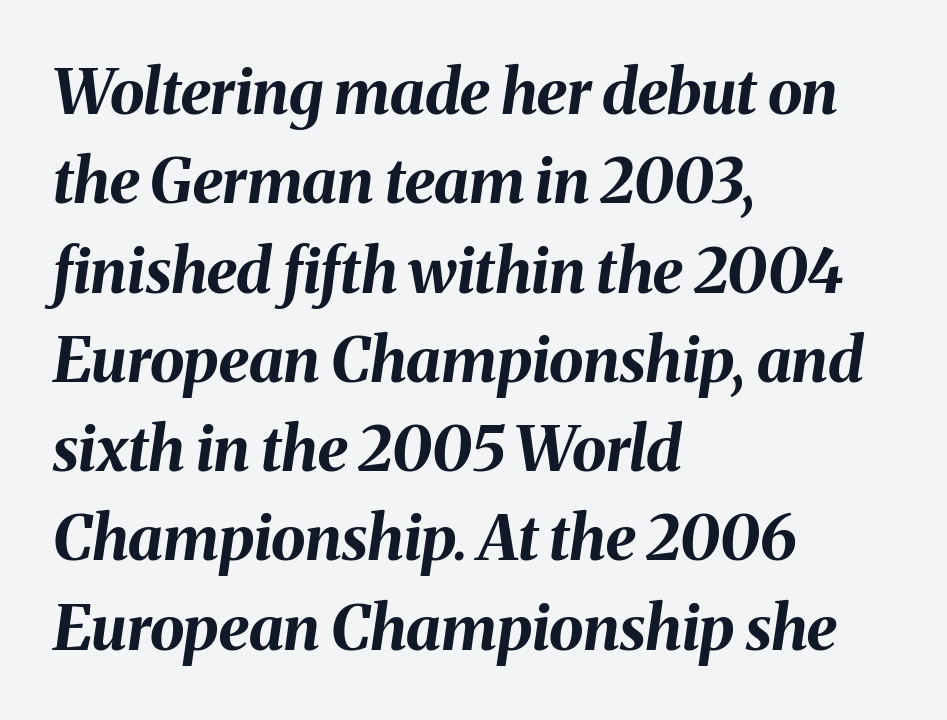
The image shows 62 px bold type, italic (leaning right); set left-aligned, normal line spacing (1.44x), normal letter spacing, not underlined; medium stroke contrast and a medium x-height.
